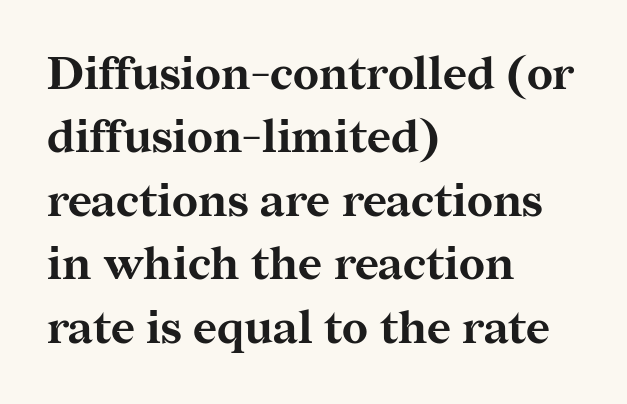
{"serif": "yes", "italic": "no", "bold": "yes", "weight": "bold", "width": "normal", "stroke_contrast": "medium", "x_height": "medium", "monospaced": "no", "underline": "no", "align": "left", "line_spacing": "normal", "line_spacing_ratio": 1.38, "letter_spacing": "normal", "letter_spacing_em": 0.0, "glyph_px": 46}
